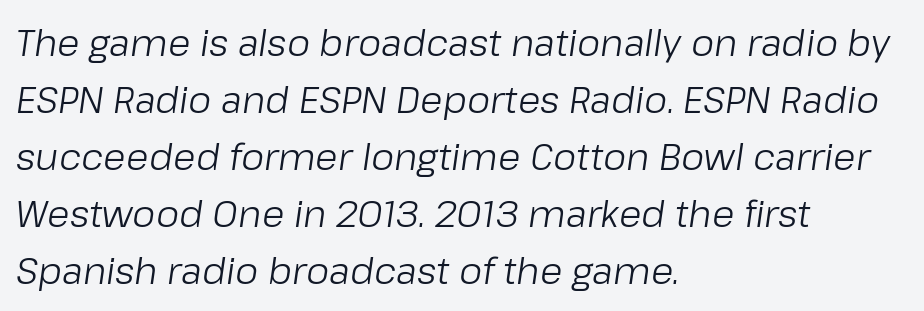
{"italic": "yes", "lean": "right", "slant_degrees": 8, "bold": "no", "weight": "light", "width": "normal", "stroke_contrast": "low", "x_height": "medium", "monospaced": "no", "underline": "no", "align": "left", "line_spacing": "normal", "line_spacing_ratio": 1.54, "letter_spacing": "normal", "letter_spacing_em": 0.0, "glyph_px": 37}
